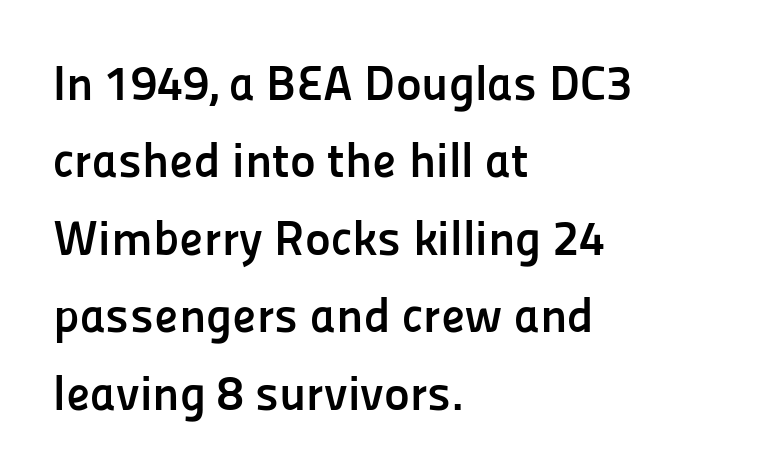
The image shows 49 px semibold sans-serif type, upright; set left-aligned, normal line spacing (1.58x), normal letter spacing, not underlined; low stroke contrast and a medium x-height.
